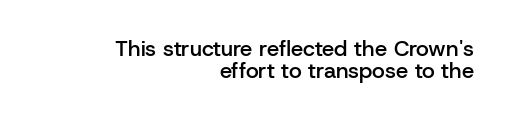
The image shows 22 px text type, upright; set right-aligned, tight line spacing (1.0x), normal letter spacing, not underlined.
